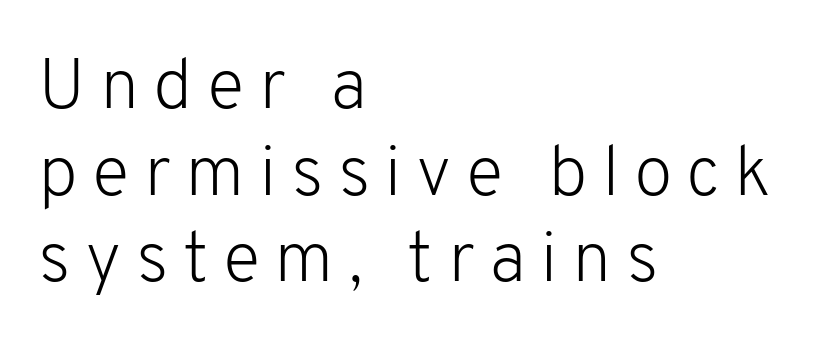
The image shows 71 px light sans-serif type, upright; set left-aligned, line spacing 1.22x, unusually wide letter spacing (+0.2 em), not underlined; low stroke contrast and a medium x-height.
